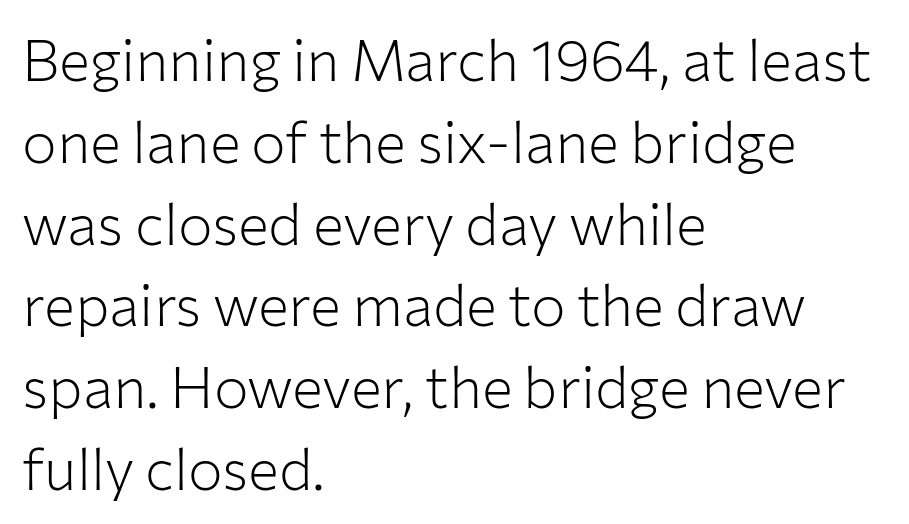
The image shows 58 px light sans-serif type, upright; set left-aligned, normal line spacing (1.41x), normal letter spacing, not underlined; low stroke contrast and a medium x-height.
